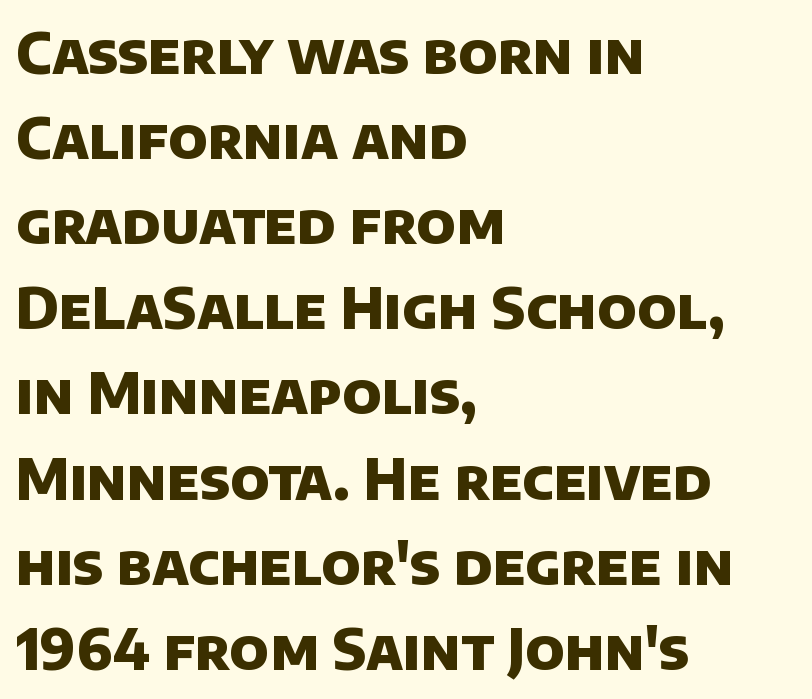
{"serif": "no", "bold": "yes", "weight": "heavy", "width": "normal", "stroke_contrast": "low", "x_height": "large", "monospaced": "no", "underline": "no", "align": "left", "line_spacing": "normal", "line_spacing_ratio": 1.52, "letter_spacing": "normal", "letter_spacing_em": 0.0, "glyph_px": 56}
